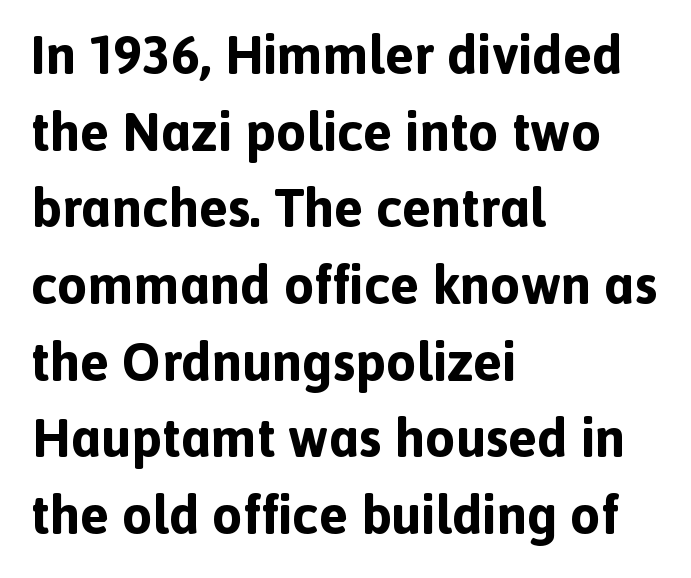
Style check: upright. You could not count columns in this text — the font is proportionally spaced. One-word summary of the alignment: left. Inter-character spacing is left at the font's built-in metrics.
